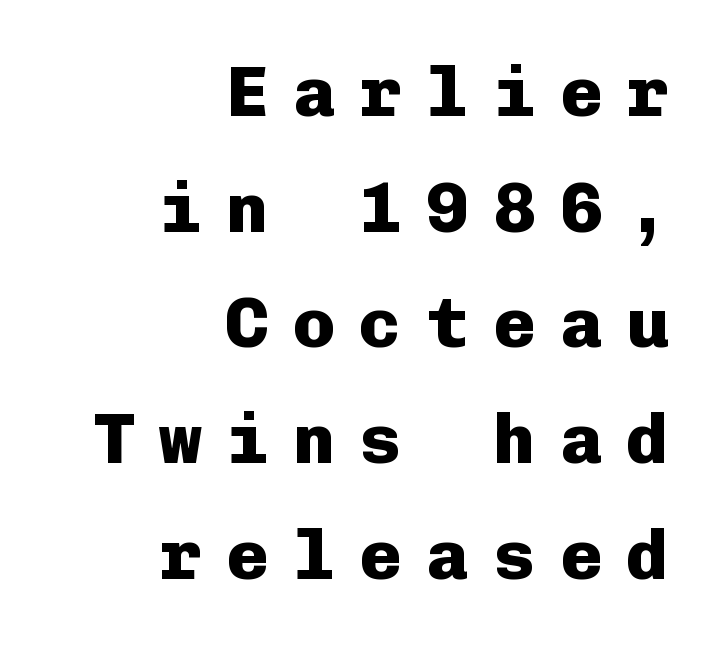
The image shows 71 px heavy sans-serif type, upright, monospaced; set right-aligned, normal line spacing (1.63x), unusually wide letter spacing (+0.34 em), not underlined; low stroke contrast and a medium x-height.
